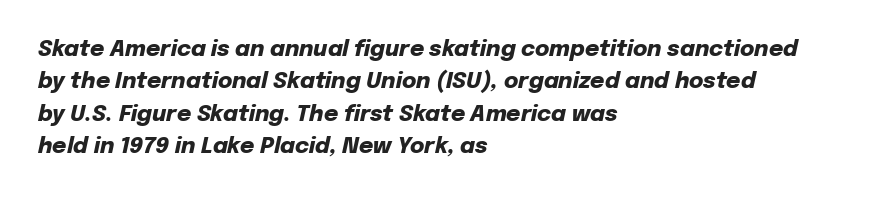
The text block is weighted toward the left margin, trailing off unevenly rightward. Observe the lean: these are italic letterforms. The strip under each line holds only bare page. What weight is shown? A full bold with thick strokes. The type is set solid horizontally, with unmodified tracking. The designer left line spacing at the default.
